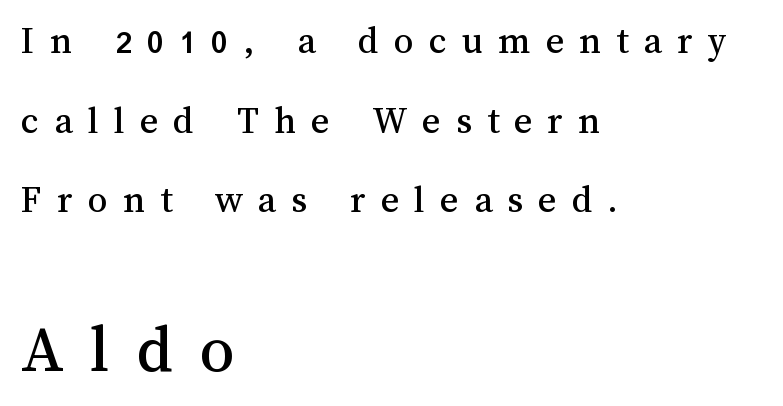
Horizontal alignment here is leftward, the default for most running prose. Size hierarchy here favors the trailing block over the leading one. Do the letters lean? They stand straight. Horizontal bands of white between lines are thick stripes. The tracking jumps out immediately: characters are airy and widely separated. Here the designer chose a conventional face with non-uniform glyph widths.
